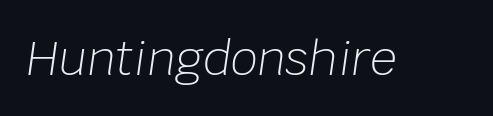
{"italic": "yes", "lean": "right", "slant_degrees": 8, "bold": "no", "weight": "light", "width": "normal", "stroke_contrast": "low", "x_height": "large", "monospaced": "no", "underline": "no", "letter_spacing": "normal", "letter_spacing_em": 0.0, "glyph_px": 47}
